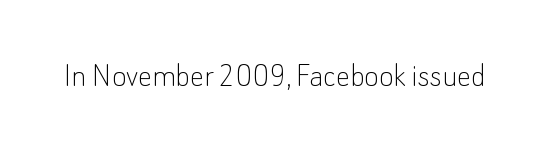
{"serif": "no", "italic": "no", "bold": "no", "weight": "thin", "width": "normal", "stroke_contrast": "low", "x_height": "small", "monospaced": "no", "underline": "no", "letter_spacing": "normal", "letter_spacing_em": 0.0, "glyph_px": 35}
